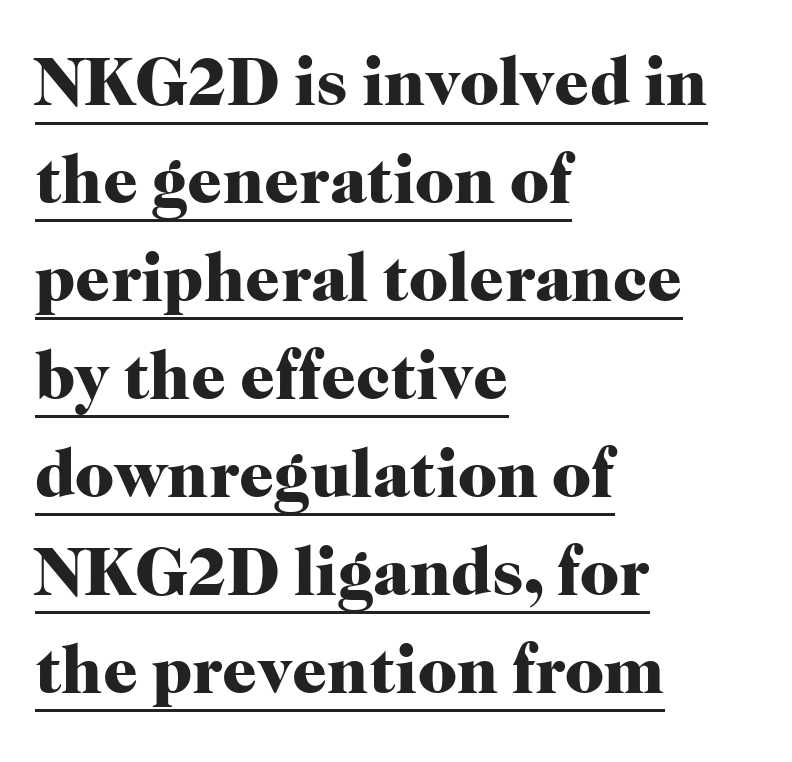
The image shows 68 px heavy serif type, upright; set left-aligned, normal line spacing (1.44x), normal letter spacing, underlined; high stroke contrast and a medium x-height.
